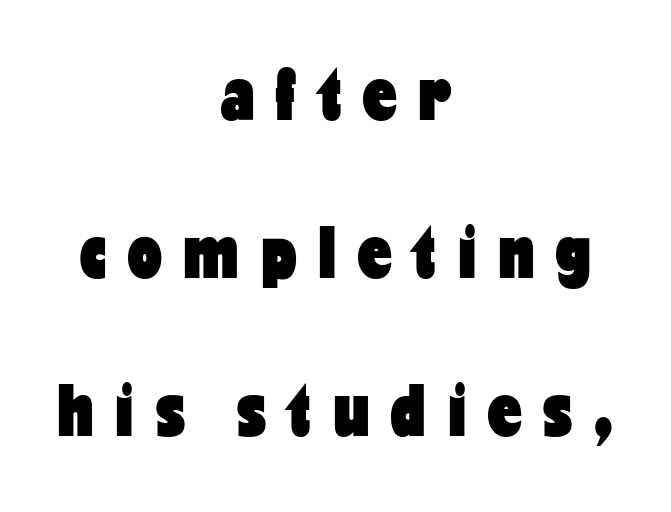
The image shows 75 px heavy, condensed sans-serif type, upright; set centered, loose line spacing (2.11x), unusually wide letter spacing (+0.29 em), not underlined; low stroke contrast and a medium x-height.
